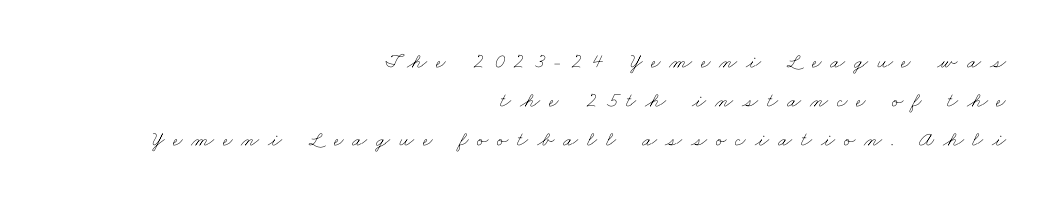
Q: Is the text bold? A: No.
Q: Is the text underlined? A: No.
Q: How is the paragraph aligned? A: Right-aligned.
Q: Is the spacing between letters normal or unusually wide? A: Unusually wide.
